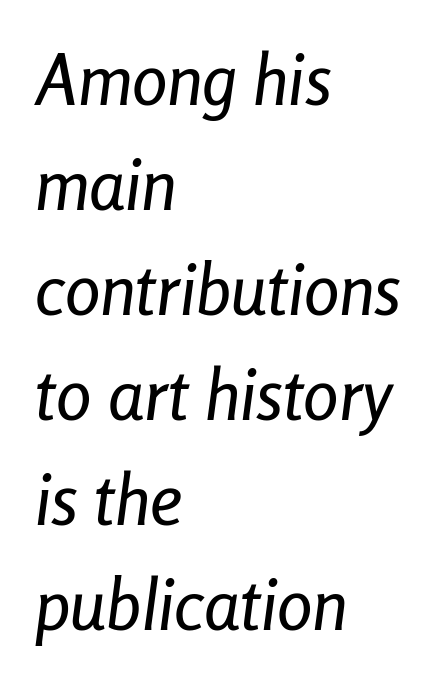
The image shows 71 px condensed type, italic (leaning right); set left-aligned, normal line spacing (1.48x), normal letter spacing, not underlined; low stroke contrast and a medium x-height.
